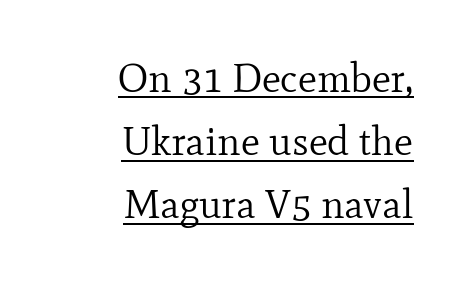
The face used here is seriffed, in the tradition of book romans. Looks like regular typesetting: each glyph gets only the width it needs. The letterforms sit shoulder to shoulder at normal distance. Check the space under the baseline: a stroke is drawn there. The space between consecutive lines is moderate. Does the copy run flush right? Yes — the right margin is perfectly even.
